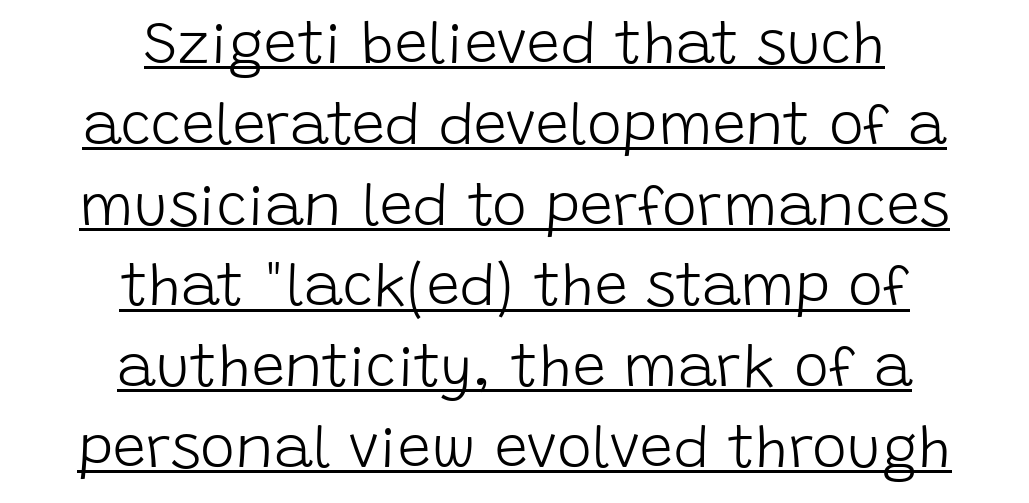
Q: Is the text bold? A: No.
Q: Is the text italic (slanted)? A: No, it is upright.
Q: Is the typeface a serif or a sans-serif typeface? A: Sans-serif.
Q: Is the text underlined? A: Yes.
Q: How is the paragraph aligned? A: Centered.
Q: Is the spacing between letters normal or unusually wide? A: Normal.
Q: Is the spacing between lines tight, normal or loose? A: Normal.
Q: Width (condensed, normal, or wide)? A: Normal.
Q: Stroke contrast? A: Low.
Q: x-height? A: Large.
Q: Monospaced? A: No.
